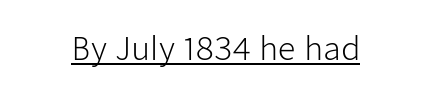
{"serif": "no", "italic": "no", "bold": "no", "weight": "light", "width": "normal", "stroke_contrast": "low", "x_height": "medium", "monospaced": "no", "underline": "yes", "letter_spacing": "normal", "letter_spacing_em": 0.0, "glyph_px": 31}
